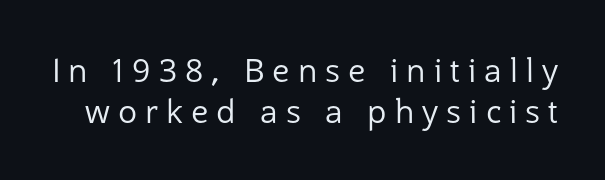
Proportional: the letters do not fall into vertical columns. Spacing between characters has been opened up far beyond the box default. Rendered with straight, roman letterforms. Vertical spacing — default.
